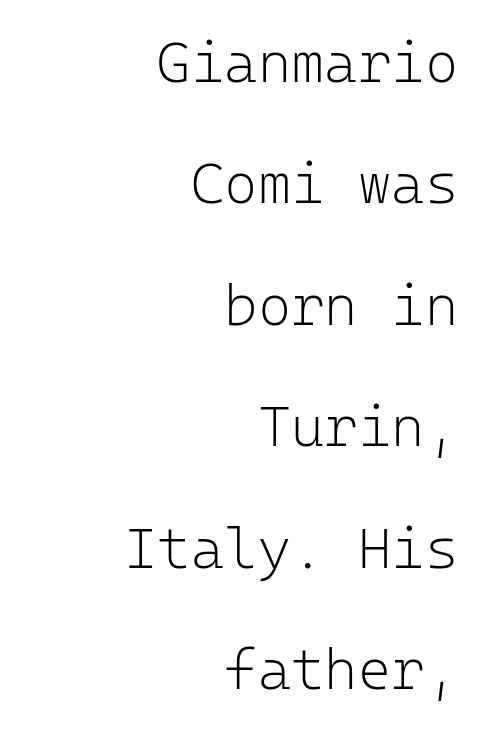
The image shows 57 px light sans-serif type, upright, monospaced; set right-aligned, loose line spacing (2.13x), normal letter spacing, not underlined; low stroke contrast and a medium x-height.
